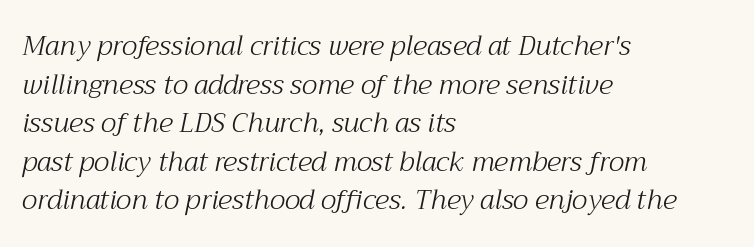
Q: Is the text bold? A: No.
Q: Is the text italic (slanted)? A: Yes, it leans right by about 12 degrees.
Q: Is the text underlined? A: No.
Q: How is the paragraph aligned? A: Left-aligned.
Q: Is the spacing between letters normal or unusually wide? A: Normal.
Q: Is the spacing between lines tight, normal or loose? A: Normal.
